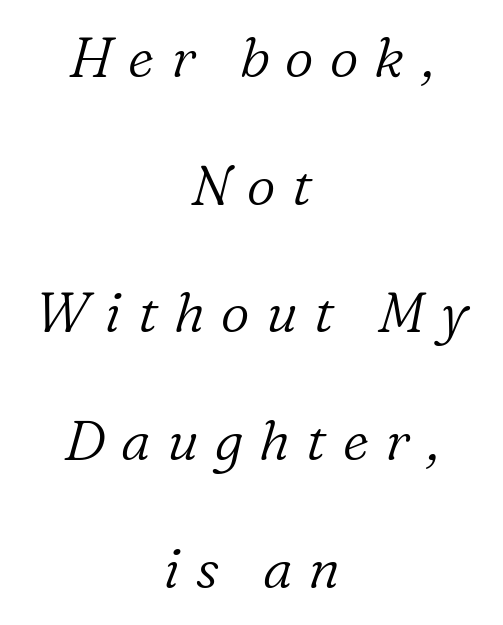
Q: Is the text bold? A: No.
Q: Is the text italic (slanted)? A: Yes, it leans right by about 16 degrees.
Q: Is the typeface a serif or a sans-serif typeface? A: Serif.
Q: Is the text underlined? A: No.
Q: How is the paragraph aligned? A: Centered.
Q: Is the spacing between letters normal or unusually wide? A: Unusually wide.
Q: Is the spacing between lines tight, normal or loose? A: Loose.
Q: Width (condensed, normal, or wide)? A: Normal.
Q: Stroke contrast? A: Low.
Q: x-height? A: Medium.
Q: Monospaced? A: No.
